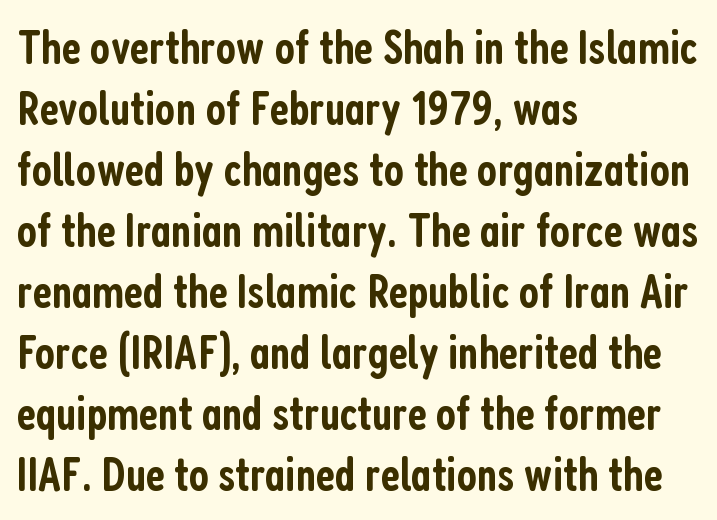
{"serif": "no", "italic": "no", "bold": "semi", "weight": "semibold", "width": "condensed", "stroke_contrast": "low", "x_height": "medium", "monospaced": "no", "underline": "no", "align": "left", "line_spacing": "normal", "line_spacing_ratio": 1.27, "letter_spacing": "normal", "letter_spacing_em": 0.0, "glyph_px": 48}
